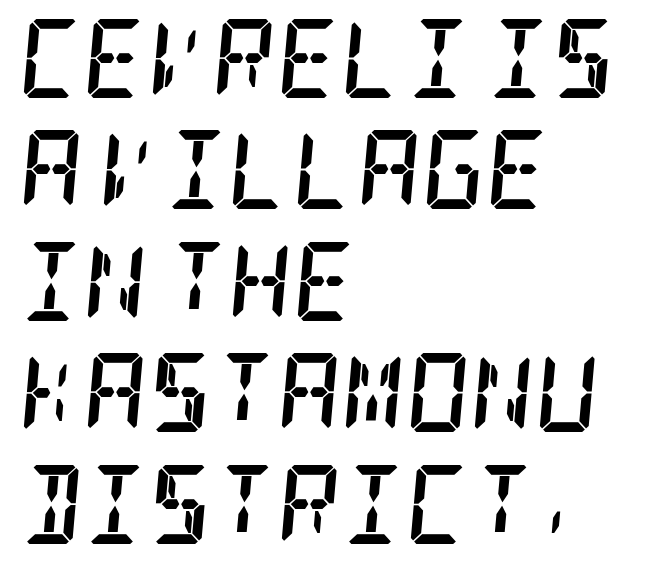
The image shows 79 px semibold, condensed serif type, italic (leaning right); set left-aligned, normal line spacing (1.41x), normal letter spacing, not underlined; low stroke contrast and a large x-height.
